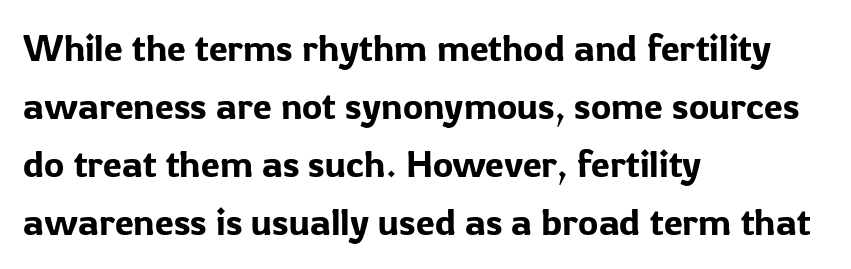
{"serif": "no", "italic": "no", "width": "normal", "stroke_contrast": "low", "x_height": "medium", "monospaced": "no", "underline": "no", "align": "left", "line_spacing": "normal", "line_spacing_ratio": 1.53, "letter_spacing": "normal", "letter_spacing_em": 0.0, "glyph_px": 38}
